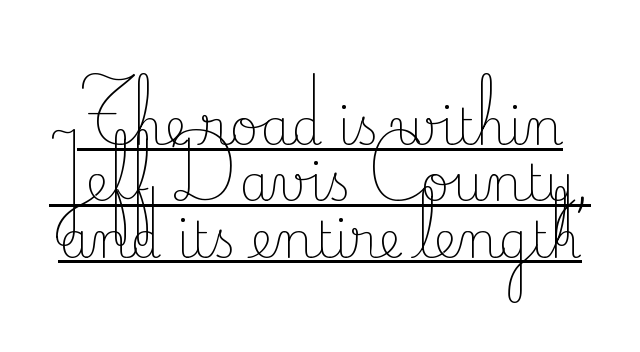
The image shows 49 px light serif type, upright; set tight line spacing (1.15x), normal letter spacing, underlined; low stroke contrast and a small x-height.
